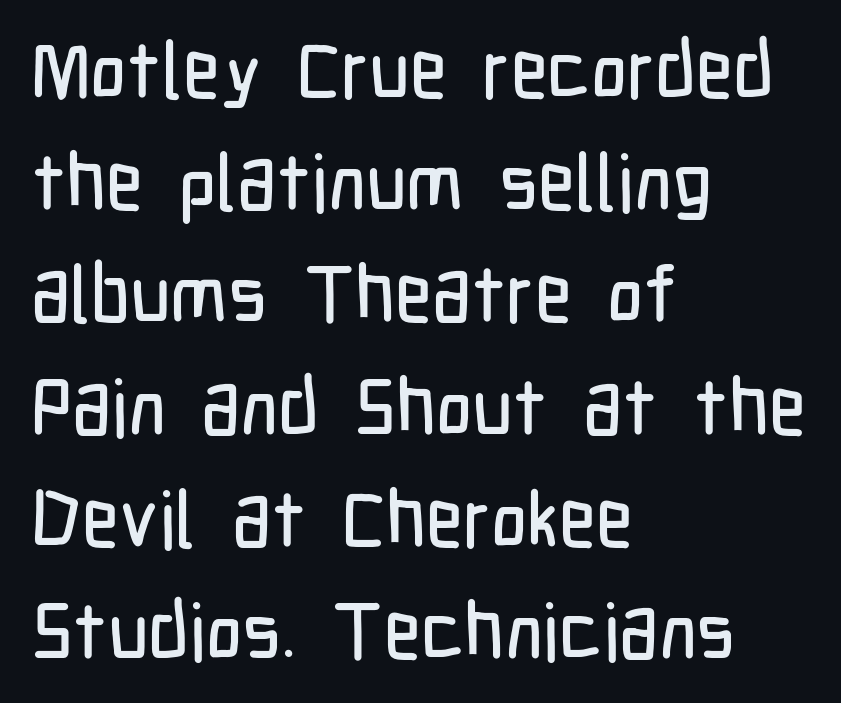
The image shows 79 px condensed sans-serif type, upright; set left-aligned, normal line spacing (1.42x), normal letter spacing, not underlined; low stroke contrast and a medium x-height.
